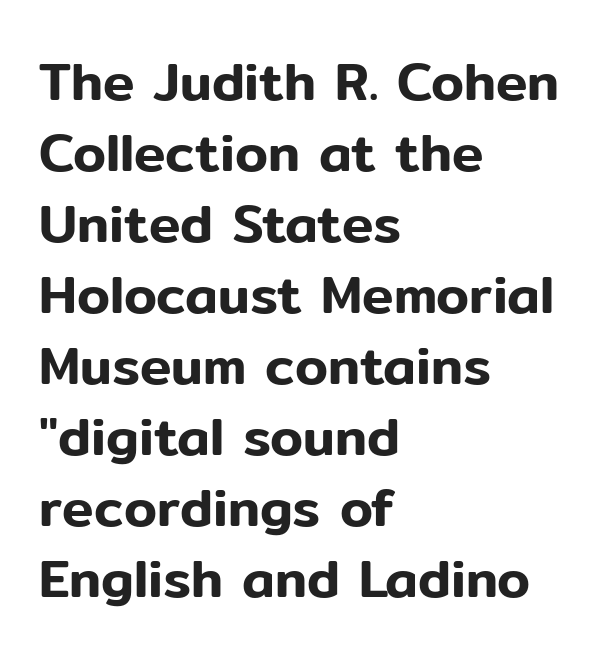
{"serif": "no", "italic": "no", "width": "normal", "stroke_contrast": "low", "x_height": "medium", "monospaced": "no", "underline": "no", "align": "left", "line_spacing": "normal", "line_spacing_ratio": 1.34, "letter_spacing": "normal", "letter_spacing_em": 0.0, "glyph_px": 53}
